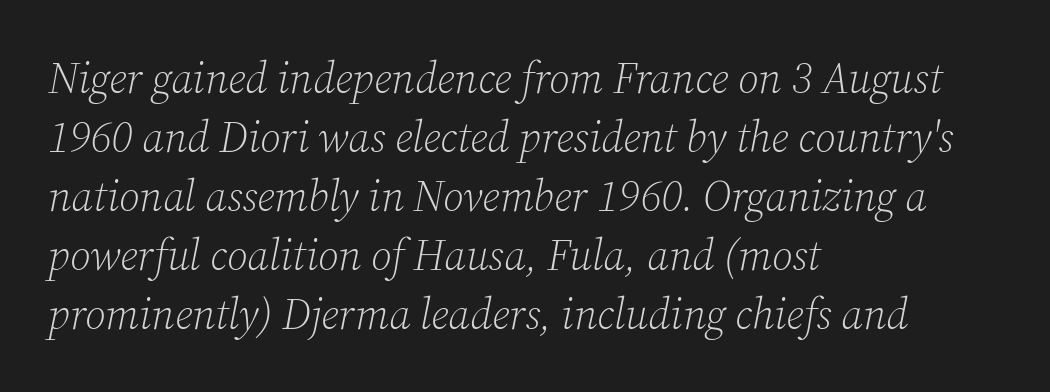
Q: Is the text bold? A: No.
Q: Is the text italic (slanted)? A: Yes, it leans right by about 12 degrees.
Q: Is the typeface a serif or a sans-serif typeface? A: Serif.
Q: Is the text underlined? A: No.
Q: How is the paragraph aligned? A: Left-aligned.
Q: Is the spacing between letters normal or unusually wide? A: Normal.
Q: Is the spacing between lines tight, normal or loose? A: Normal.
Q: Width (condensed, normal, or wide)? A: Normal.
Q: Stroke contrast? A: Low.
Q: x-height? A: Medium.
Q: Monospaced? A: No.
